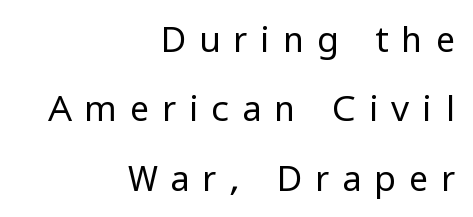
Q: Is the text bold? A: No.
Q: Is the text italic (slanted)? A: No, it is upright.
Q: Is the typeface a serif or a sans-serif typeface? A: Sans-serif.
Q: Is the text underlined? A: No.
Q: How is the paragraph aligned? A: Right-aligned.
Q: Is the spacing between letters normal or unusually wide? A: Unusually wide.
Q: Is the spacing between lines tight, normal or loose? A: Loose.
Q: Width (condensed, normal, or wide)? A: Normal.
Q: Stroke contrast? A: Low.
Q: x-height? A: Medium.
Q: Monospaced? A: No.
